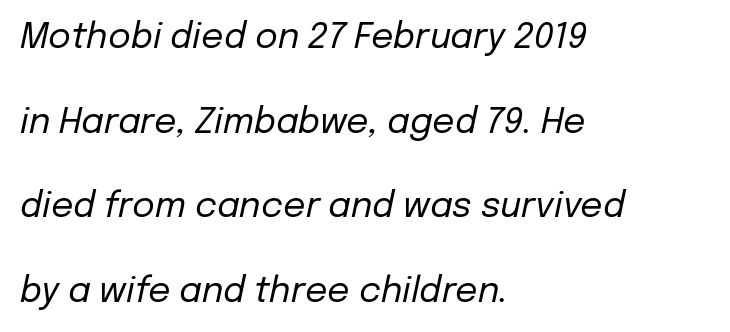
{"italic": "yes", "lean": "right", "slant_degrees": 12, "bold": "no", "weight": "regular", "width": "normal", "stroke_contrast": "low", "x_height": "medium", "monospaced": "no", "underline": "no", "align": "left", "line_spacing": "loose", "line_spacing_ratio": 2.42, "letter_spacing": "normal", "letter_spacing_em": 0.0, "glyph_px": 35}
